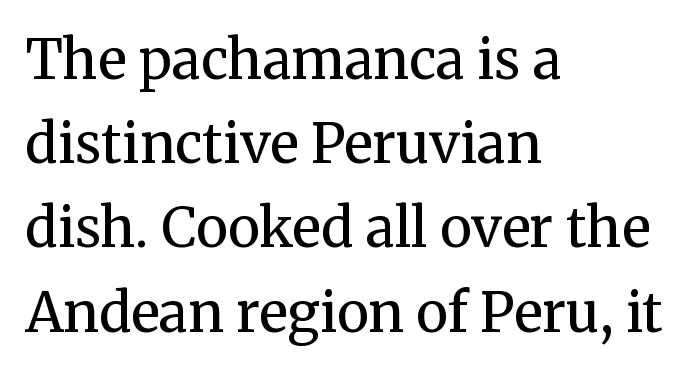
Nothing unusual about the tracking: characters are spaced as the font intends. The paragraph has a hard left edge and a soft right edge. Rendered with straight, roman letterforms. Nothing heavy about these letters — not bold at all.
